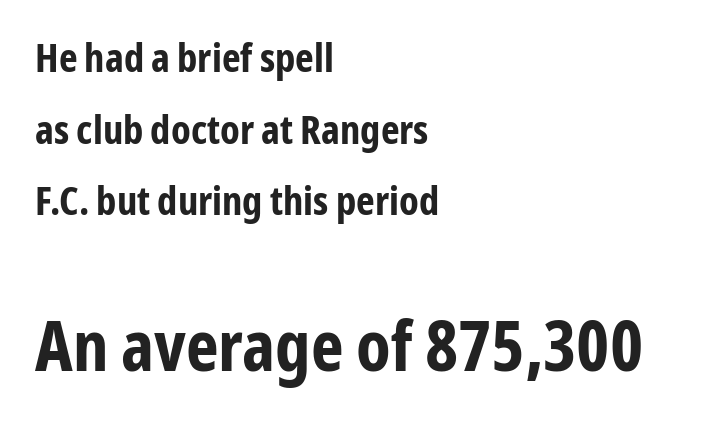
{"serif": "no", "italic": "no", "bold": "yes", "weight": "bold", "width": "condensed", "stroke_contrast": "low", "x_height": "medium", "monospaced": "no", "underline": "no", "align": "left", "line_spacing_ratio": 1.79, "letter_spacing": "normal", "letter_spacing_em": 0.0, "larger_block": "second", "size_ratio": 1.75, "glyph_px": 70}
